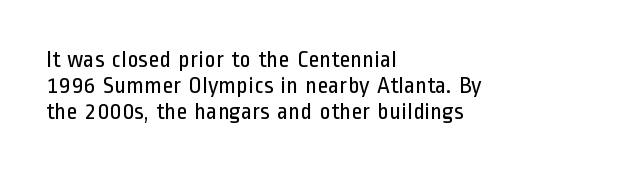
The image shows 24 px text type, upright; set left-aligned, tight line spacing (1.08x), normal letter spacing, not underlined.
